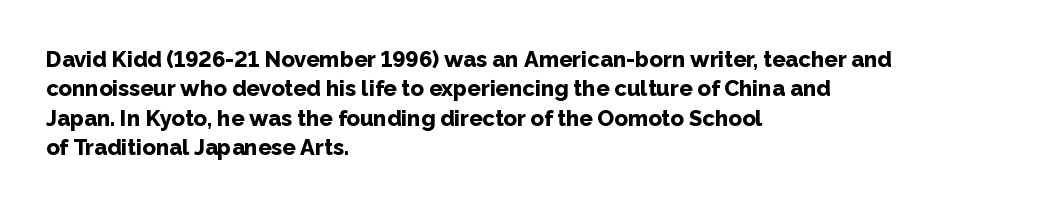
The vertical gap from one line to the next is medium. The rendering uses a bold face; every stroke is thick and dark. When letters stand straight like this, we call the style roman or upright. A typesetter would call this zero additional tracking.
